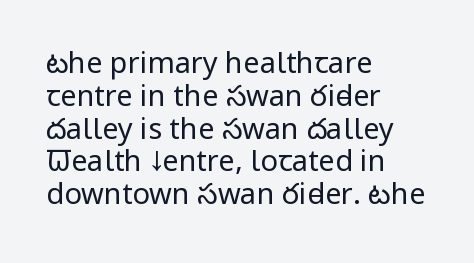
{"serif": "no", "italic": "no", "bold": "no", "weight": "regular", "width": "condensed", "stroke_contrast": "low", "x_height": "large", "monospaced": "no", "underline": "no", "align": "left", "line_spacing": "tight", "line_spacing_ratio": 1.13, "letter_spacing": "normal", "letter_spacing_em": 0.0, "glyph_px": 29}
